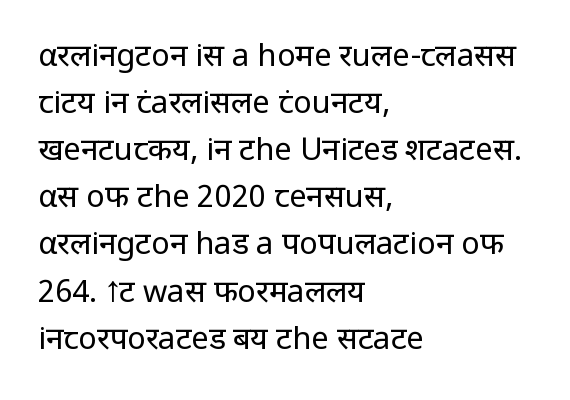
The image shows 31 px regular-weight sans-serif type, upright; set left-aligned, normal line spacing (1.52x), normal letter spacing, not underlined; low stroke contrast and a medium x-height.
